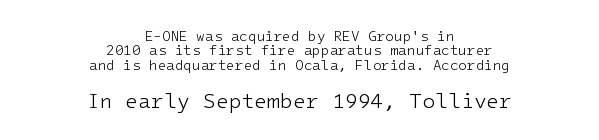
The image shows 21 px text type, upright; set centered, tight line spacing (1.02x), normal letter spacing, not underlined; the second (bottom) block is 1.5x larger.
